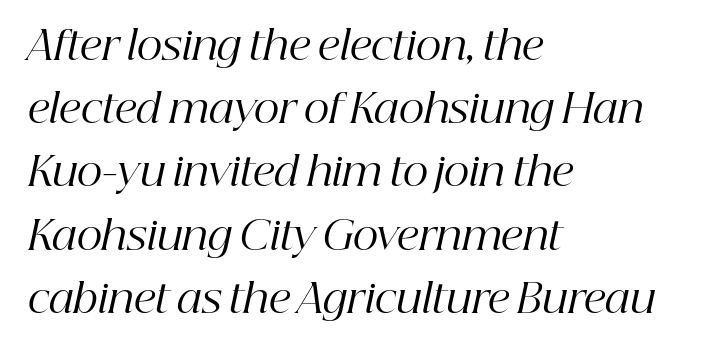
{"serif": "yes", "italic": "yes", "lean": "right", "slant_degrees": 12, "bold": "no", "weight": "regular", "width": "normal", "stroke_contrast": "high", "x_height": "medium", "monospaced": "no", "underline": "no", "align": "left", "line_spacing": "normal", "line_spacing_ratio": 1.58, "letter_spacing": "normal", "letter_spacing_em": 0.0, "glyph_px": 40}
